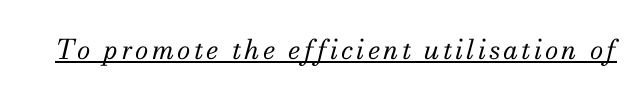
Summary of weight: not heavy and not bold. The axis of the letterforms is tilted away from vertical. Looks like someone drew a line under every word here.
